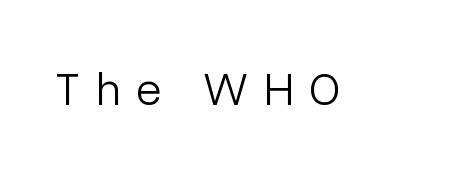
Q: Is the text bold? A: No.
Q: Is the text italic (slanted)? A: No, it is upright.
Q: Is the typeface a serif or a sans-serif typeface? A: Sans-serif.
Q: Is the text underlined? A: No.
Q: Is the spacing between letters normal or unusually wide? A: Unusually wide.
Q: Width (condensed, normal, or wide)? A: Normal.
Q: Stroke contrast? A: Low.
Q: x-height? A: Medium.
Q: Monospaced? A: No.
